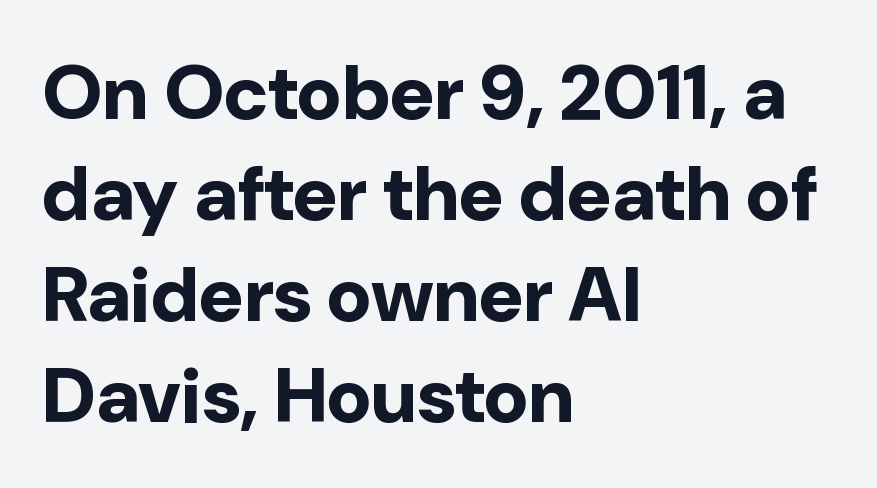
{"serif": "no", "italic": "no", "bold": "yes", "weight": "bold", "width": "normal", "stroke_contrast": "low", "x_height": "medium", "monospaced": "no", "underline": "no", "align": "left", "line_spacing": "normal", "line_spacing_ratio": 1.31, "letter_spacing": "normal", "letter_spacing_em": 0.0, "glyph_px": 77}
